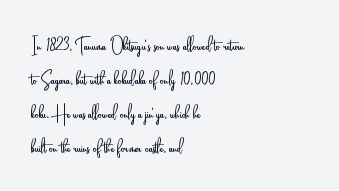
{"bold": "no", "underline": "no", "align": "left", "line_spacing": "normal", "line_spacing_ratio": 1.41, "letter_spacing": "normal", "letter_spacing_em": 0.0, "glyph_px": 24}
